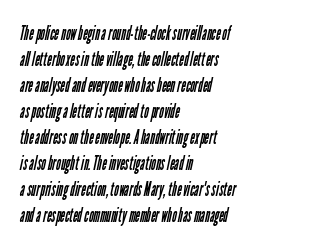
Honestly, there is no underline to notice here at all. Every row of glyphs begins at an identical x-position on the left. Inter-character spacing is left at the font's built-in metrics. No heavy texture on the line: the type isn't bold. Normally led — the rows are evenly, conventionally spaced.
